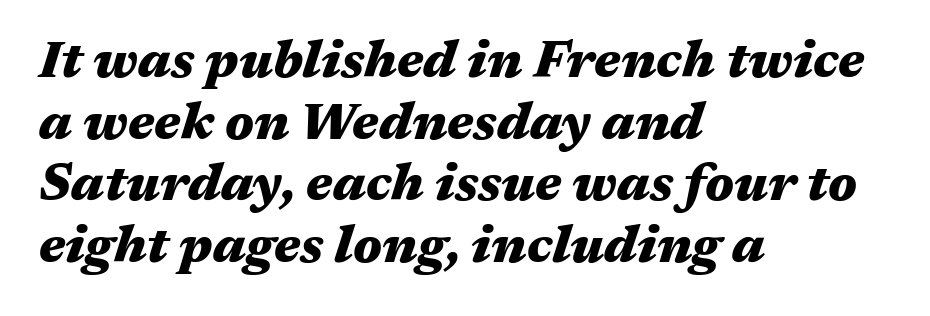
The image shows 51 px heavy, wide type, italic (leaning right); set left-aligned, line spacing 1.21x, normal letter spacing, not underlined; medium stroke contrast and a medium x-height.
